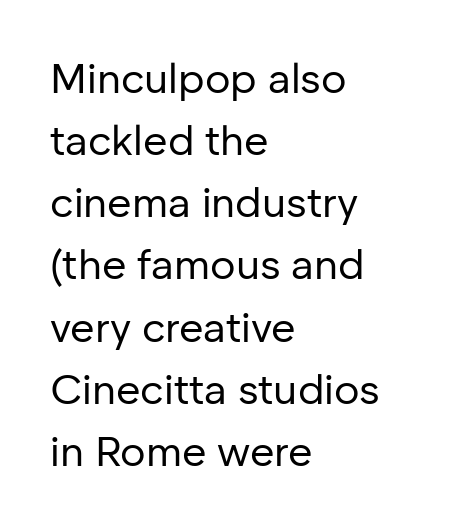
Q: Is the text bold? A: No.
Q: Is the text italic (slanted)? A: No, it is upright.
Q: Is the typeface a serif or a sans-serif typeface? A: Sans-serif.
Q: Is the text underlined? A: No.
Q: How is the paragraph aligned? A: Left-aligned.
Q: Is the spacing between letters normal or unusually wide? A: Normal.
Q: Is the spacing between lines tight, normal or loose? A: Normal.
Q: Width (condensed, normal, or wide)? A: Normal.
Q: Stroke contrast? A: Low.
Q: x-height? A: Medium.
Q: Monospaced? A: No.
